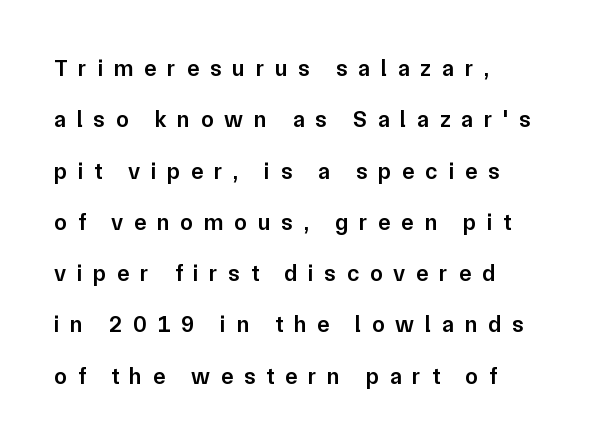
Q: Is the text bold? A: Semi-bold.
Q: Is the text italic (slanted)? A: No, it is upright.
Q: Is the text underlined? A: No.
Q: How is the paragraph aligned? A: Left-aligned.
Q: Is the spacing between letters normal or unusually wide? A: Unusually wide.
Q: Is the spacing between lines tight, normal or loose? A: Loose.
